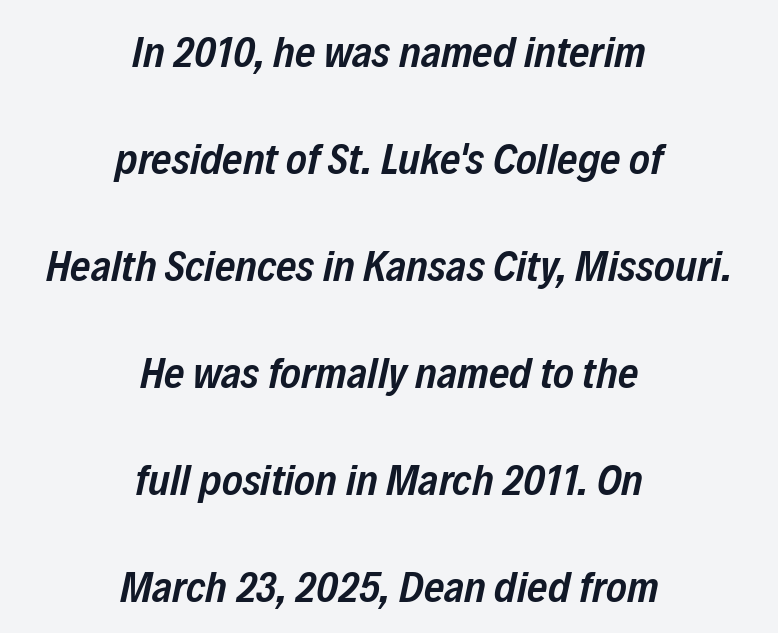
{"italic": "yes", "lean": "right", "slant_degrees": 12, "bold": "semi", "weight": "semibold", "width": "condensed", "stroke_contrast": "low", "x_height": "medium", "monospaced": "no", "underline": "no", "align": "center", "line_spacing": "loose", "line_spacing_ratio": 2.43, "letter_spacing": "normal", "letter_spacing_em": 0.0, "glyph_px": 44}
